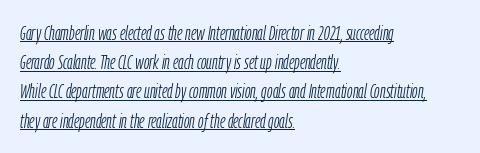
The image shows 20 px text type, italic (leaning right); set left-aligned, normal line spacing (1.46x), normal letter spacing, underlined.
